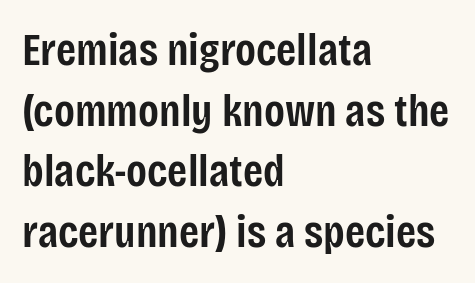
Q: Is the text bold? A: Semi-bold.
Q: Is the text italic (slanted)? A: No, it is upright.
Q: Is the typeface a serif or a sans-serif typeface? A: Sans-serif.
Q: Is the text underlined? A: No.
Q: How is the paragraph aligned? A: Left-aligned.
Q: Is the spacing between letters normal or unusually wide? A: Normal.
Q: Is the spacing between lines tight, normal or loose? A: Normal.
Q: Width (condensed, normal, or wide)? A: Condensed.
Q: Stroke contrast? A: Low.
Q: x-height? A: Large.
Q: Monospaced? A: No.
